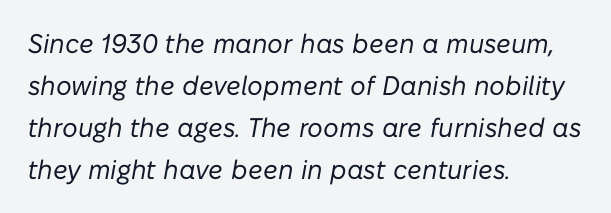
The image shows 27 px text type, italic (leaning right); set left-aligned, normal line spacing (1.55x), normal letter spacing, not underlined.
